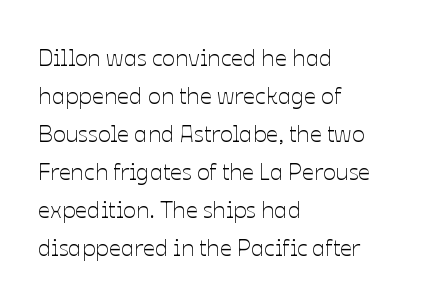
Q: Is the text bold? A: No.
Q: Is the text italic (slanted)? A: No, it is upright.
Q: Is the text underlined? A: No.
Q: How is the paragraph aligned? A: Left-aligned.
Q: Is the spacing between letters normal or unusually wide? A: Normal.
Q: Is the spacing between lines tight, normal or loose? A: Normal.
